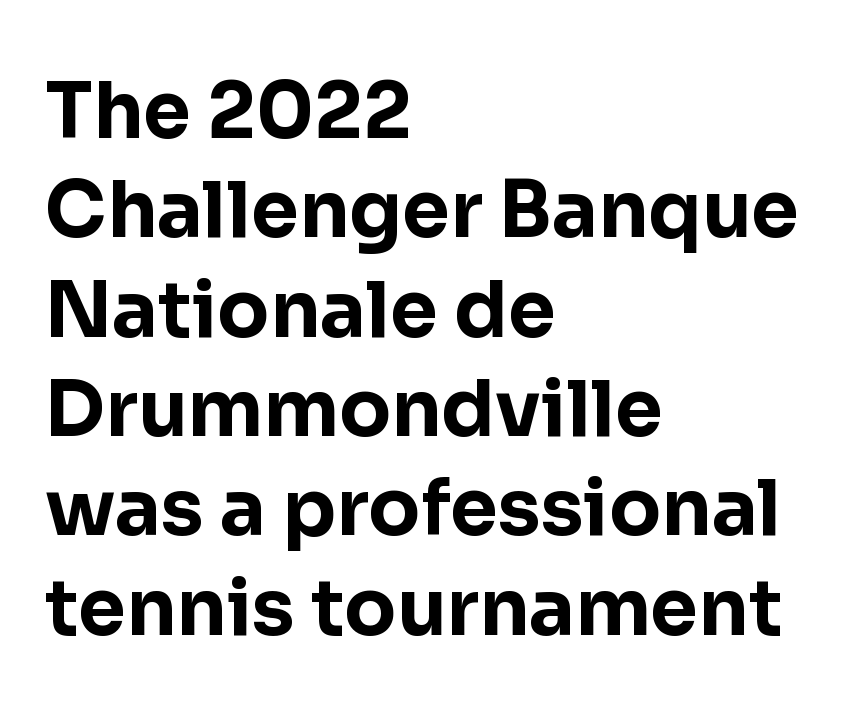
Q: Is the text bold? A: Yes.
Q: Is the text italic (slanted)? A: No, it is upright.
Q: Is the typeface a serif or a sans-serif typeface? A: Sans-serif.
Q: Is the text underlined? A: No.
Q: How is the paragraph aligned? A: Left-aligned.
Q: Is the spacing between letters normal or unusually wide? A: Normal.
Q: Is the spacing between lines tight, normal or loose? A: Normal.
Q: Width (condensed, normal, or wide)? A: Normal.
Q: Stroke contrast? A: Low.
Q: x-height? A: Medium.
Q: Monospaced? A: No.
